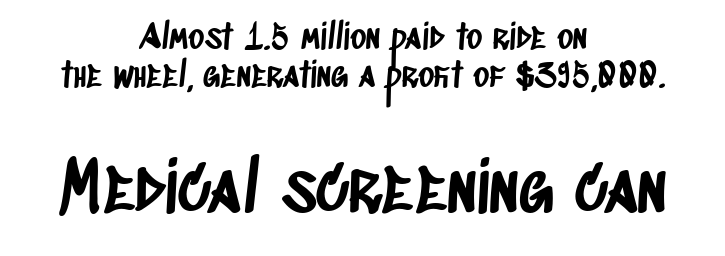
The image shows 69 px condensed sans-serif type; set centered, tight line spacing (1.13x), normal letter spacing, not underlined; the second (bottom) block is 2.03x larger; low stroke contrast and a large x-height.
